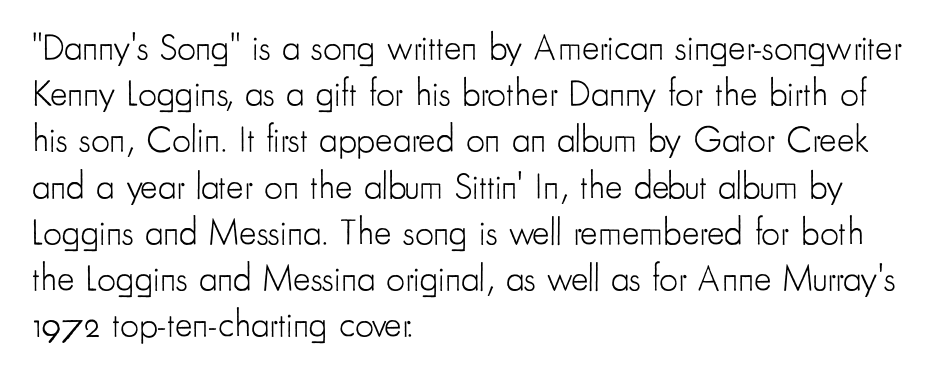
The rows are spaced the way most documents space them. Left-aligned paragraph, ragged on the right. Is this a fixed-width face? No — the glyphs have proportional, varying widths. The zone under the glyphs is completely vacant. You can tell it's not italic because the verticals are truly vertical. The characters are drawn with everyday or finer stroke widths.
